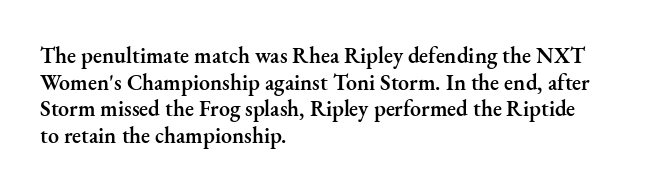
Q: Is the text bold? A: Semi-bold.
Q: Is the text italic (slanted)? A: No, it is upright.
Q: Is the text underlined? A: No.
Q: How is the paragraph aligned? A: Left-aligned.
Q: Is the spacing between letters normal or unusually wide? A: Normal.
